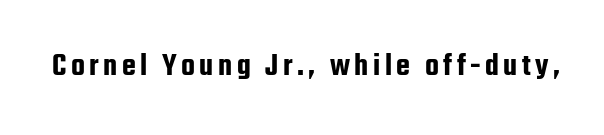
{"serif": "no", "italic": "no", "width": "condensed", "stroke_contrast": "low", "x_height": "medium", "monospaced": "no", "underline": "no", "glyph_px": 32}
